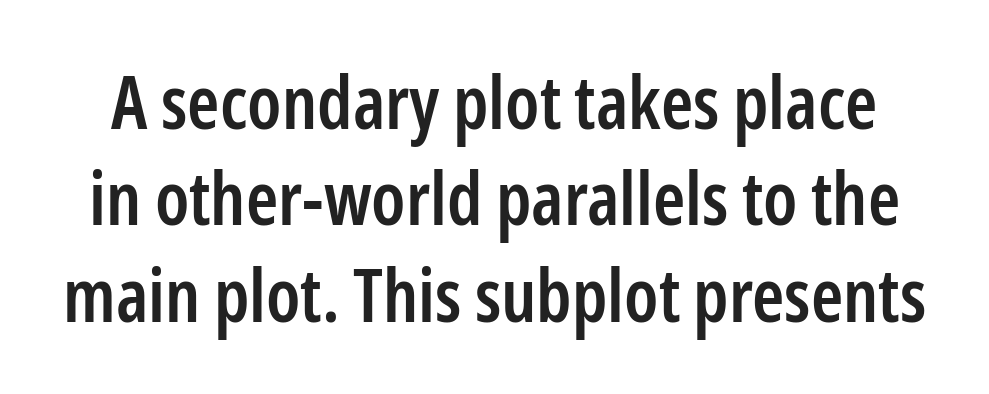
The zone under the glyphs is completely vacant. Each letter keeps its own natural width here, so spacing adapts to shape. Semibold letterforms, between regular and bold. Check where the strokes stop: nothing finishes them off — pure sans. If you drew a line through each stem, it would be perfectly vertical.
